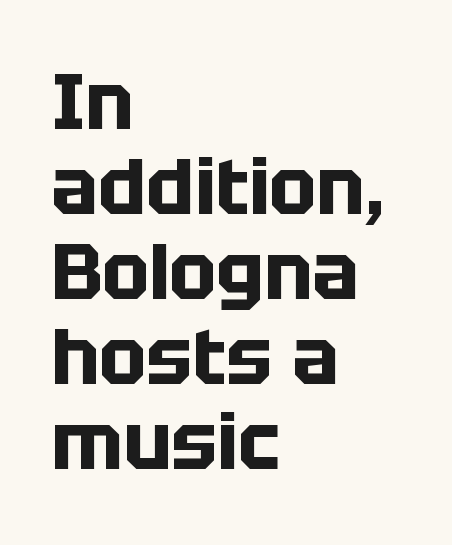
Successive baselines arrive quickly, one right under another. Varying glyph widths throughout — classic text-font behaviour. The glyphs are unaccompanied by any horizontal stroke below them. Vertical strokes here are truly vertical. Caption: multi-line text, flush left, ragged right. The characters display no serif detailing; their extremities are plain.
